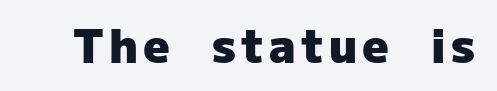
Underline: absent. Notice how thick the strokes are: this is what a full bold looks like. These lines are composed in type without serifs. Posture: vertical. Character widths vary here, with narrow letters taking less room than wide ones.
